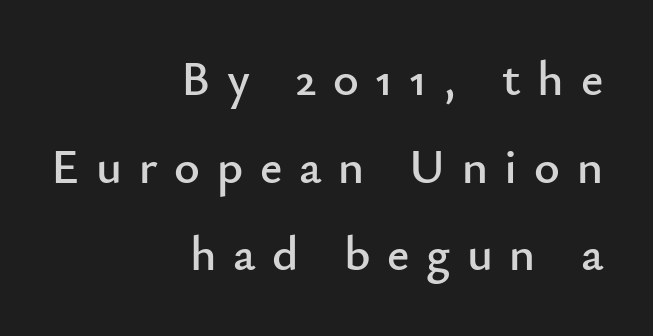
The image shows 49 px sans-serif type, upright; set right-aligned, line spacing 1.79x, unusually wide letter spacing (+0.34 em), not underlined; low stroke contrast and a small x-height.
